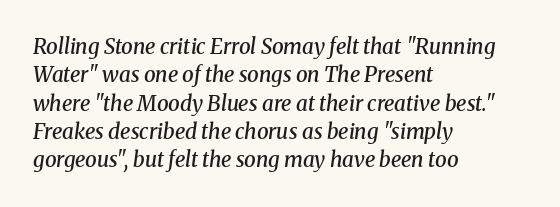
Q: Is the text bold? A: Semi-bold.
Q: Is the text italic (slanted)? A: Yes, it leans right by about 8 degrees.
Q: Is the text underlined? A: No.
Q: How is the paragraph aligned? A: Left-aligned.
Q: Is the spacing between letters normal or unusually wide? A: Normal.
Q: Is the spacing between lines tight, normal or loose? A: Normal.
